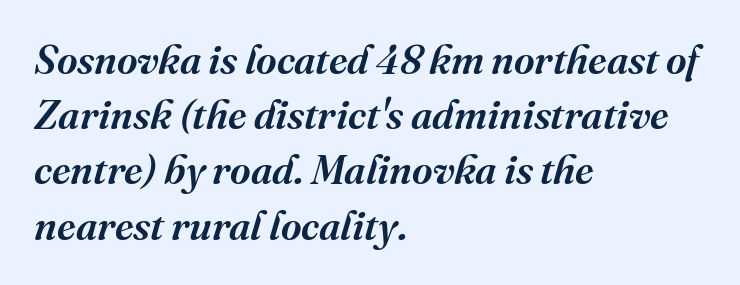
The image shows 40 px serif type, italic (leaning right); set left-aligned, normal line spacing (1.38x), normal letter spacing, not underlined; medium stroke contrast and a medium x-height.
